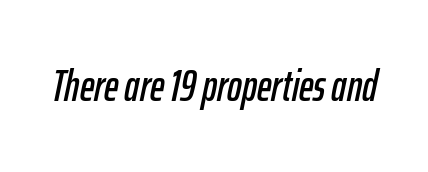
The image shows 44 px condensed type, italic (leaning right); set normal letter spacing, not underlined; low stroke contrast and a medium x-height.
